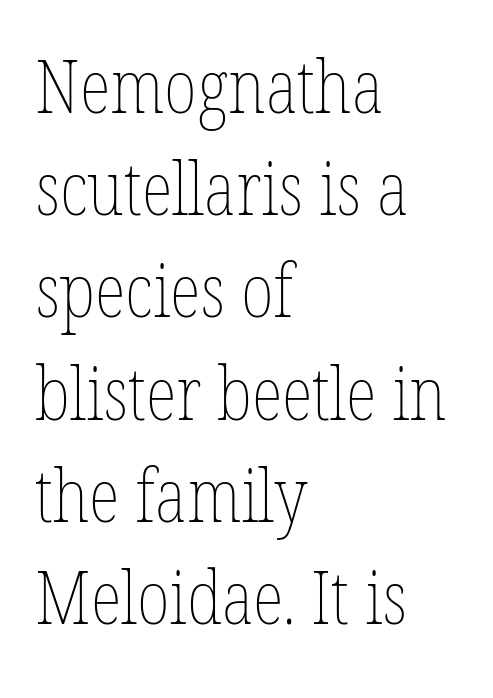
The image shows 73 px thin, condensed type, upright; set left-aligned, normal line spacing (1.4x), normal letter spacing, not underlined; low stroke contrast and a medium x-height.
